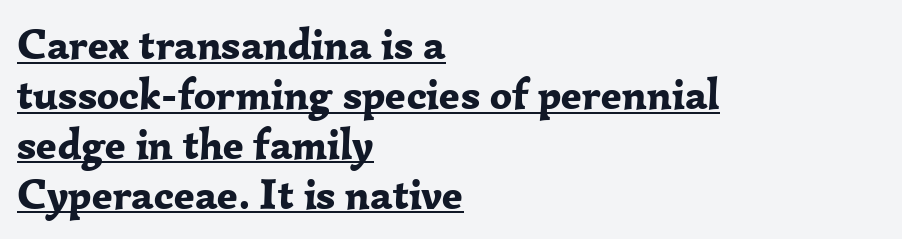
Strong, thick strokes mark this as bold type. Underline: present. The passage is arranged the way most books set body copy — flush left. The text was rendered using a seriffed face with decorative stroke endings. The specimen reads as upright at a glance. What stands out about the letter spacing? Nothing — it is the standard amount.
